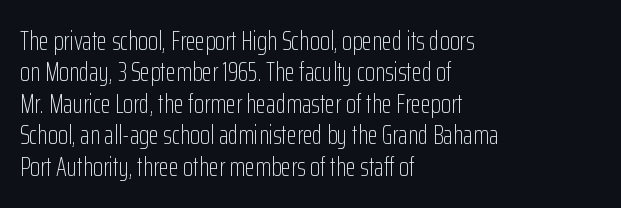
The image shows 26 px text type, upright; set left-aligned, line spacing 1.21x, normal letter spacing, not underlined.
